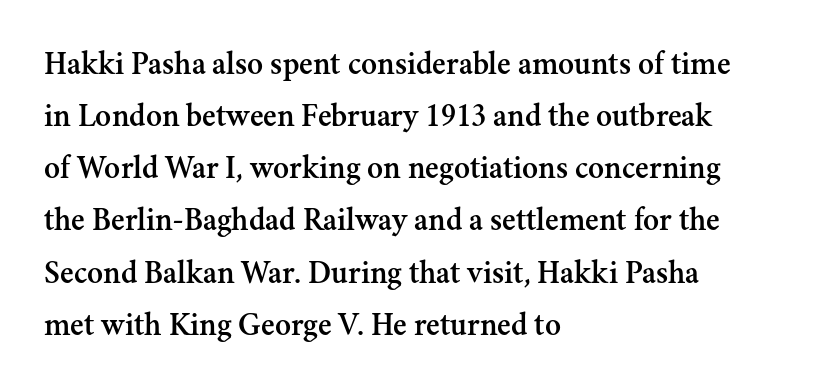
{"serif": "yes", "italic": "no", "width": "normal", "stroke_contrast": "medium", "x_height": "small", "monospaced": "no", "underline": "no", "align": "left", "line_spacing": "normal", "line_spacing_ratio": 1.58, "letter_spacing": "normal", "letter_spacing_em": 0.0, "glyph_px": 33}
